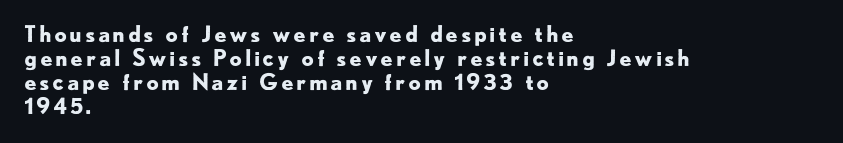
The image shows 22 px bold type, upright; set left-aligned, tight line spacing (1.09x), not underlined.
